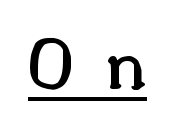
Q: Is the text bold? A: Semi-bold.
Q: Is the text italic (slanted)? A: No, it is upright.
Q: Is the typeface a serif or a sans-serif typeface? A: Serif.
Q: Is the text underlined? A: Yes.
Q: Is the spacing between letters normal or unusually wide? A: Unusually wide.
Q: Width (condensed, normal, or wide)? A: Normal.
Q: Stroke contrast? A: Medium.
Q: x-height? A: Small.
Q: Monospaced? A: No.
